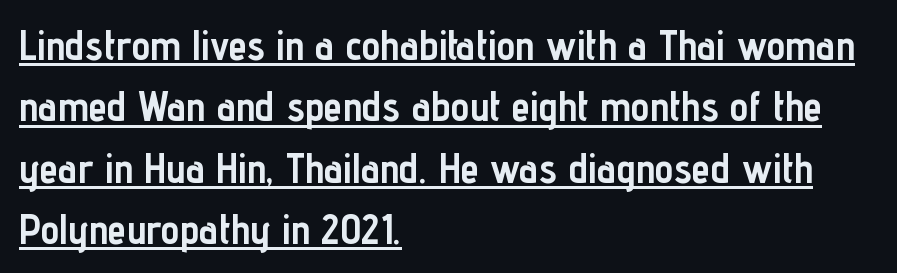
The image shows 42 px semibold, condensed sans-serif type, upright; set left-aligned, normal line spacing (1.46x), normal letter spacing, underlined; low stroke contrast and a medium x-height.
